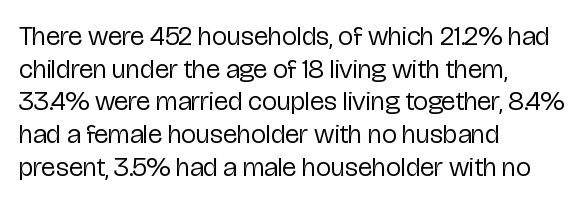
The image shows 27 px text type, upright; set left-aligned, line spacing 1.21x, normal letter spacing, not underlined.
